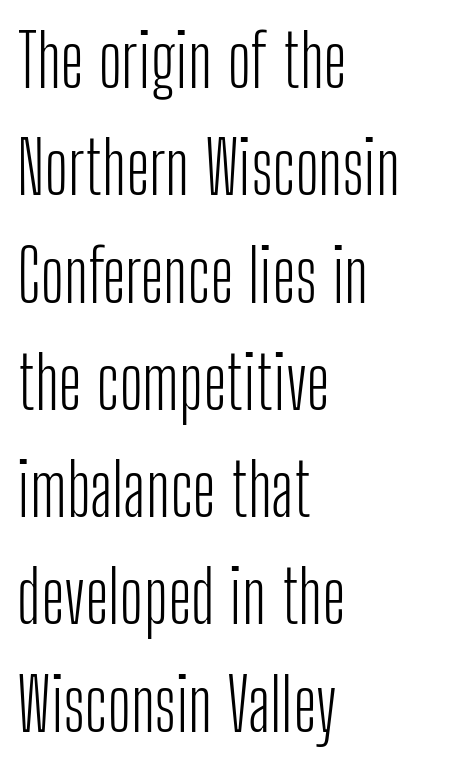
{"serif": "no", "italic": "no", "bold": "no", "weight": "light", "width": "condensed", "stroke_contrast": "low", "x_height": "medium", "monospaced": "no", "underline": "no", "align": "left", "line_spacing": "normal", "line_spacing_ratio": 1.49, "letter_spacing": "normal", "letter_spacing_em": 0.0, "glyph_px": 72}
